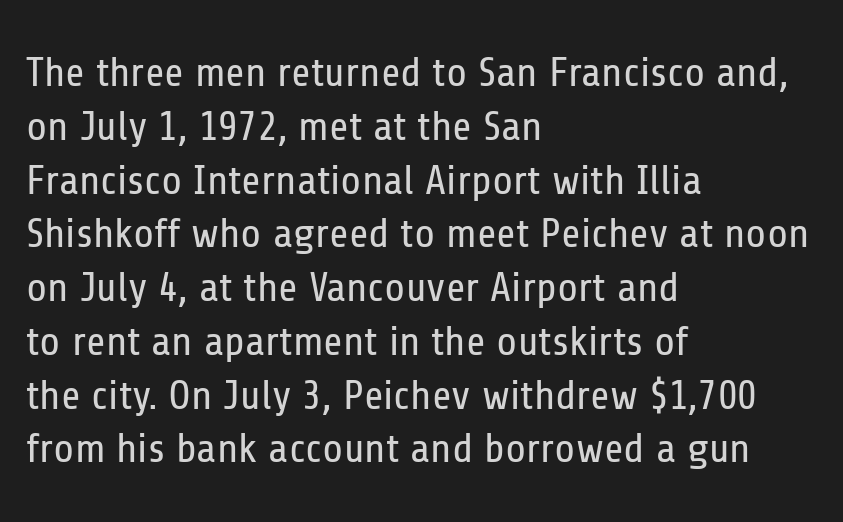
{"serif": "no", "italic": "no", "bold": "no", "weight": "regular", "width": "condensed", "stroke_contrast": "low", "x_height": "medium", "monospaced": "no", "underline": "no", "align": "left", "line_spacing": "normal", "line_spacing_ratio": 1.28, "letter_spacing": "normal", "letter_spacing_em": 0.0, "glyph_px": 42}
